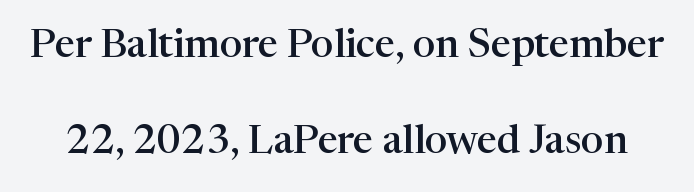
Q: Is the text bold? A: Semi-bold.
Q: Is the text italic (slanted)? A: No, it is upright.
Q: Is the typeface a serif or a sans-serif typeface? A: Serif.
Q: Is the text underlined? A: No.
Q: Is the spacing between letters normal or unusually wide? A: Normal.
Q: Is the spacing between lines tight, normal or loose? A: Loose.
Q: Width (condensed, normal, or wide)? A: Normal.
Q: Stroke contrast? A: High.
Q: x-height? A: Medium.
Q: Monospaced? A: No.
